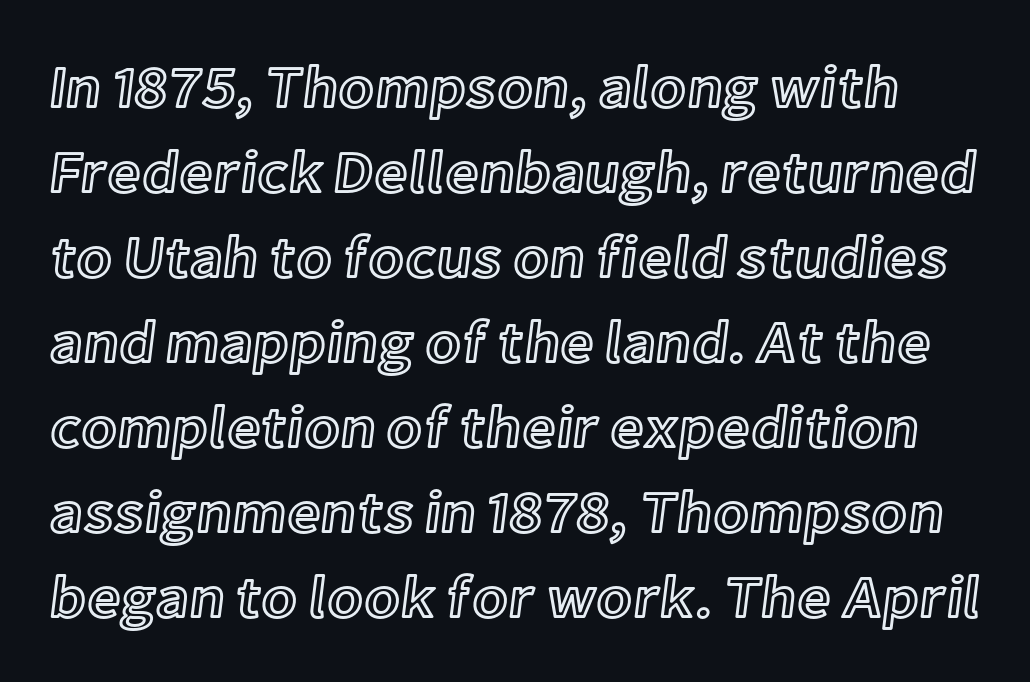
The image shows 59 px text type; set normal line spacing (1.44x), normal letter spacing, not underlined; a medium x-height.
